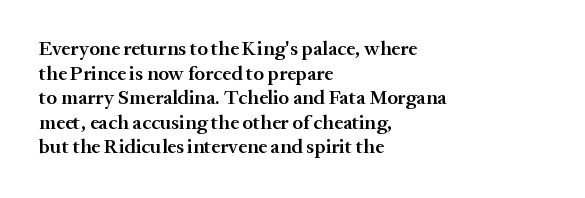
The image shows 20 px text type, upright; set left-aligned, line spacing 1.23x, normal letter spacing, not underlined.
